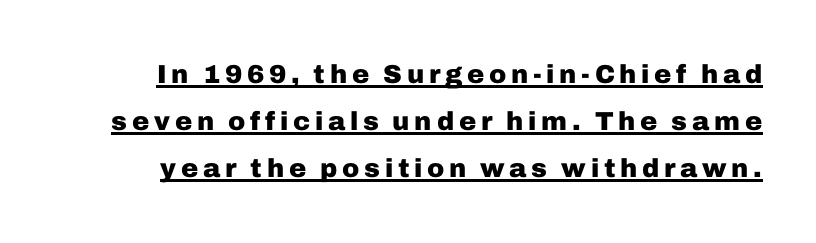
The image shows 26 px bold type, upright; set line spacing 1.81x, underlined.
